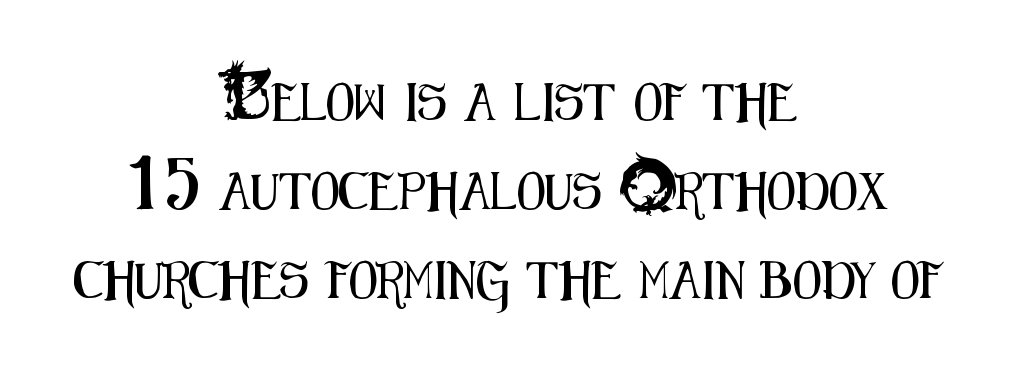
Q: Is the text italic (slanted)? A: No, it is upright.
Q: Is the typeface a serif or a sans-serif typeface? A: Sans-serif.
Q: Is the text underlined? A: No.
Q: How is the paragraph aligned? A: Centered.
Q: Is the spacing between letters normal or unusually wide? A: Normal.
Q: Is the spacing between lines tight, normal or loose? A: Loose.
Q: Width (condensed, normal, or wide)? A: Condensed.
Q: Stroke contrast? A: Medium.
Q: x-height? A: Small.
Q: Monospaced? A: No.
